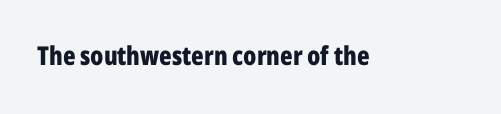
Only glyphs here, with clear space below each row. Rendered with straight, roman letterforms. The glyphs have the mass of a bold cut. Observe the ordinary spacing: letters are neighbours, not strangers.
